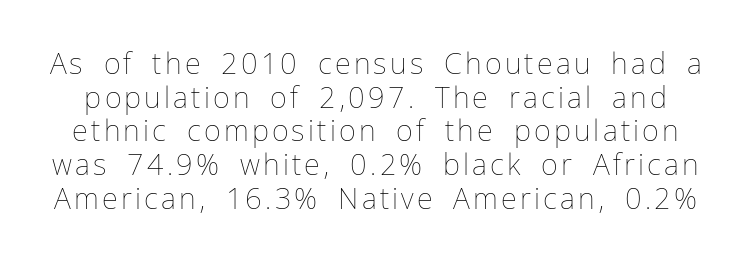
Counters stay open thanks to moderate or lighter strokes. Spacing verdict: proportional, widths tailored to each character. Each row of text sits above clean, open space. This sample uses an upright cut, with every glyph sitting square on the baseline.
